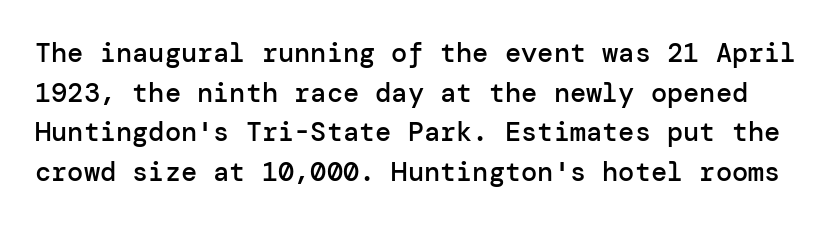
Summary of vertical rhythm: regular, with standard interline spacing. Notice how the stems are strictly vertical — no italics here. Letters rest on an invisible, unmarked baseline. Weight check: semibold — heavier than regular, not quite bold.
